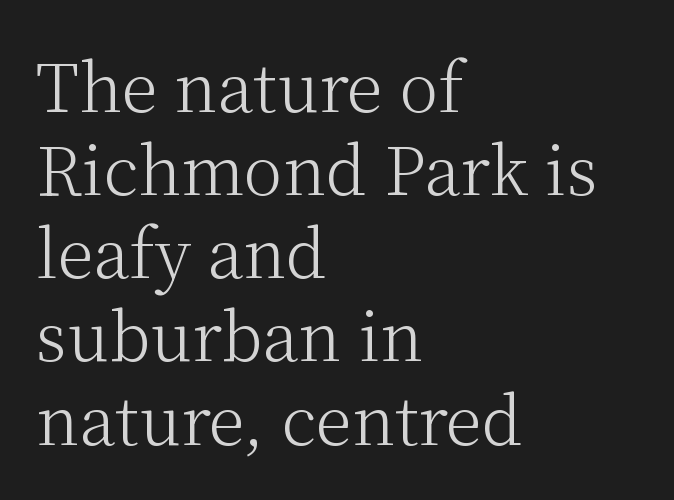
Line beginnings align vertically; line endings do not. The specimen omits any rule beneath the text block's lines. Quick note: not italic, upright. This sample has the flowing, uneven cadence of proportional lettering. Observe the ordinary spacing: letters are neighbours, not strangers. Type style note: has serifs.
